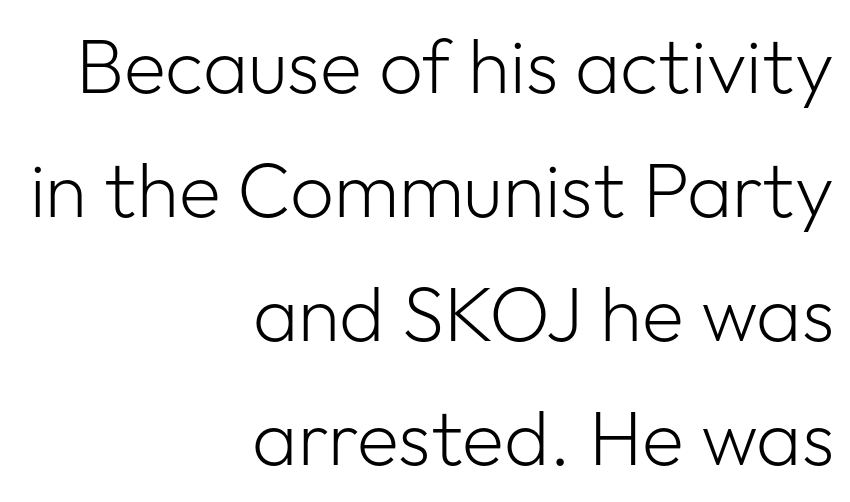
Q: Is the text bold? A: No.
Q: Is the text italic (slanted)? A: No, it is upright.
Q: Is the typeface a serif or a sans-serif typeface? A: Sans-serif.
Q: Is the text underlined? A: No.
Q: How is the paragraph aligned? A: Right-aligned.
Q: Is the spacing between letters normal or unusually wide? A: Normal.
Q: Is the spacing between lines tight, normal or loose? A: Normal.
Q: Width (condensed, normal, or wide)? A: Normal.
Q: Stroke contrast? A: Low.
Q: x-height? A: Medium.
Q: Monospaced? A: No.
